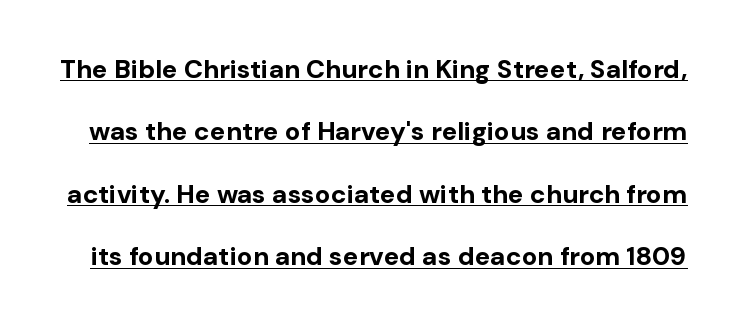
Q: Is the text bold? A: Yes.
Q: Is the text italic (slanted)? A: No, it is upright.
Q: Is the text underlined? A: Yes.
Q: Is the spacing between letters normal or unusually wide? A: Normal.
Q: Is the spacing between lines tight, normal or loose? A: Loose.
